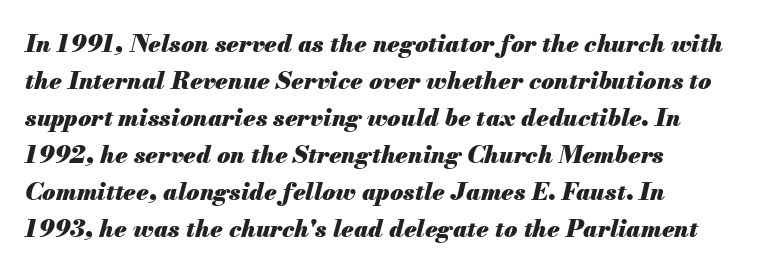
{"italic": "yes", "lean": "right", "slant_degrees": 13, "bold": "yes", "underline": "no", "line_spacing": "normal", "line_spacing_ratio": 1.54, "letter_spacing": "normal", "letter_spacing_em": 0.0, "glyph_px": 24}
